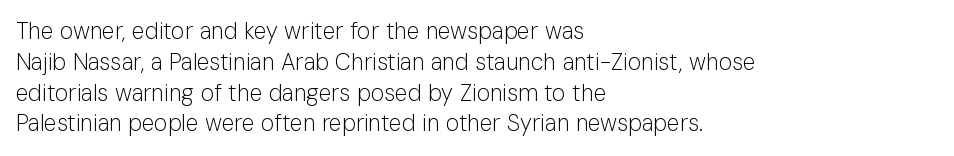
Descenders are the only things crossing below the line. The font sits on the lighter half of the weight spectrum, regular included. Does the copy run flush right? No — it runs flush left. Vertically, the passage feels balanced, rows spaced as you'd expect.
